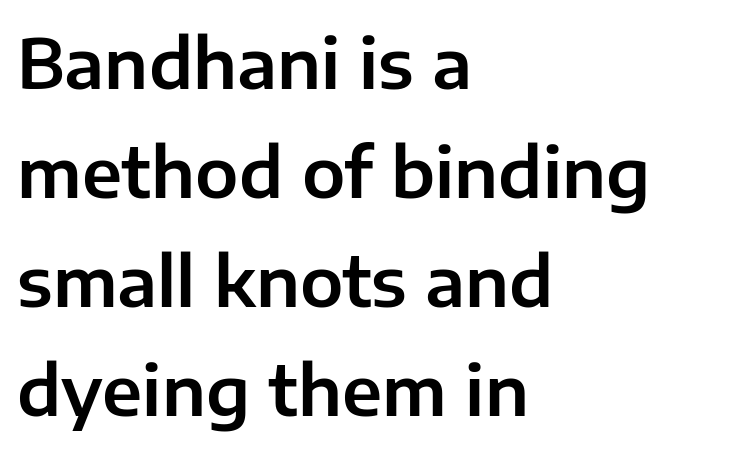
Q: Is the text italic (slanted)? A: No, it is upright.
Q: Is the typeface a serif or a sans-serif typeface? A: Sans-serif.
Q: Is the text underlined? A: No.
Q: How is the paragraph aligned? A: Left-aligned.
Q: Is the spacing between letters normal or unusually wide? A: Normal.
Q: Is the spacing between lines tight, normal or loose? A: Normal.
Q: Width (condensed, normal, or wide)? A: Normal.
Q: Stroke contrast? A: Low.
Q: x-height? A: Medium.
Q: Monospaced? A: No.
